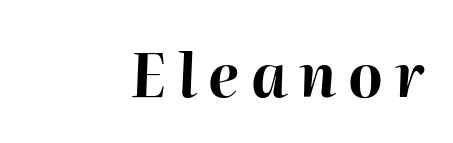
Display-style spreading of the glyphs; the letterfit is very open. Designer's note — italics engaged. Compared with an ordinary text face, these strokes are far heavier — a full bold. Is the block centered? No — it sits flush against the right margin. The space directly below the letters is spotless.
